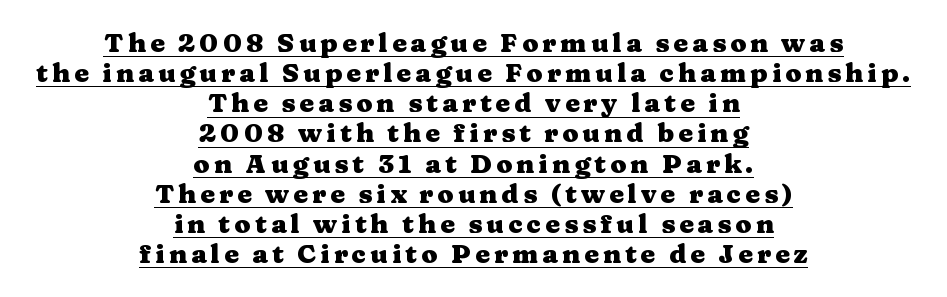
{"italic": "no", "bold": "yes", "underline": "yes", "align": "center", "line_spacing_ratio": 1.16, "glyph_px": 26}
